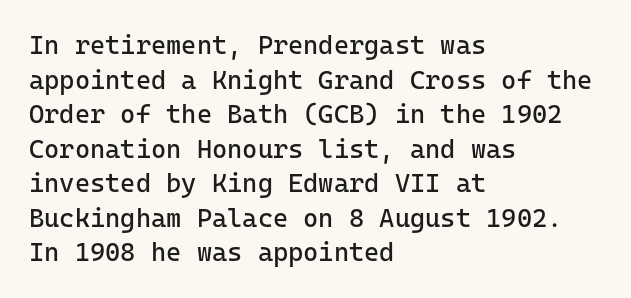
No chunkiness to these letters — they're not bold. A classic flush-left, rag-right setting is used for this passage. One glance says typical: line gaps are just what's usual. The letters sit at their default tracking, neither squeezed nor spread.
